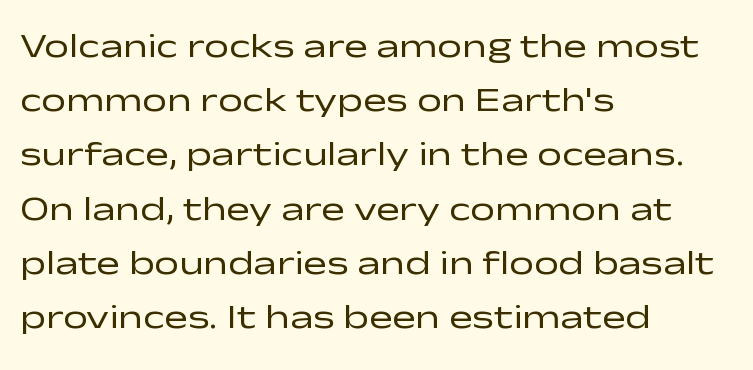
{"serif": "no", "italic": "no", "bold": "no", "weight": "regular", "width": "wide", "stroke_contrast": "low", "x_height": "medium", "monospaced": "no", "underline": "no", "align": "left", "line_spacing": "normal", "line_spacing_ratio": 1.55, "letter_spacing": "normal", "letter_spacing_em": 0.0, "glyph_px": 35}
